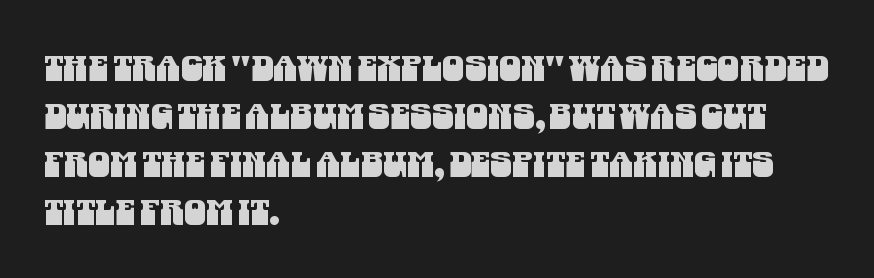
This rendering leaves character spacing at its baseline value. The passage is arranged the way most books set body copy — flush left. The space between consecutive lines is moderate. Do the characters align in a grid? No, the font is proportional.
